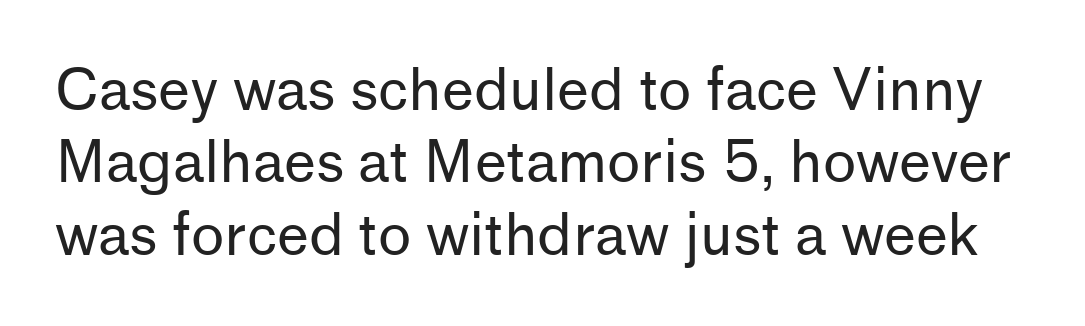
The image shows 57 px regular-weight sans-serif type, upright; set normal line spacing (1.27x), normal letter spacing, not underlined; low stroke contrast and a medium x-height.
